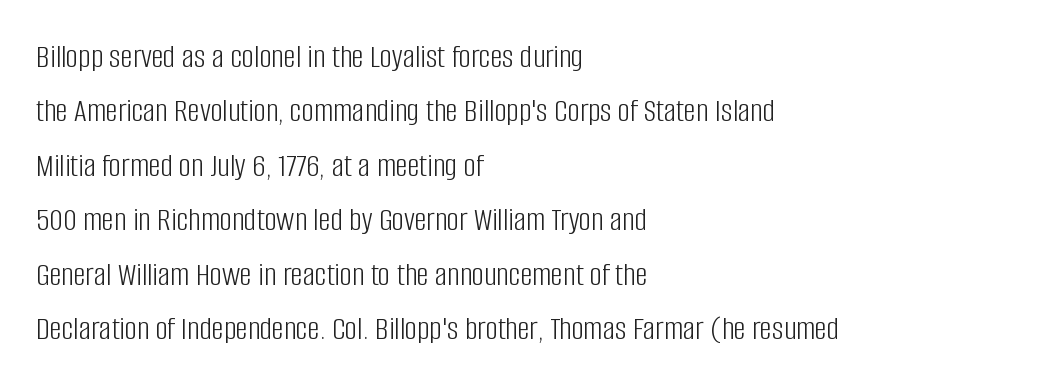
The image shows 34 px light, condensed sans-serif type, upright; set left-aligned, normal line spacing (1.6x), normal letter spacing, not underlined; low stroke contrast and a large x-height.
